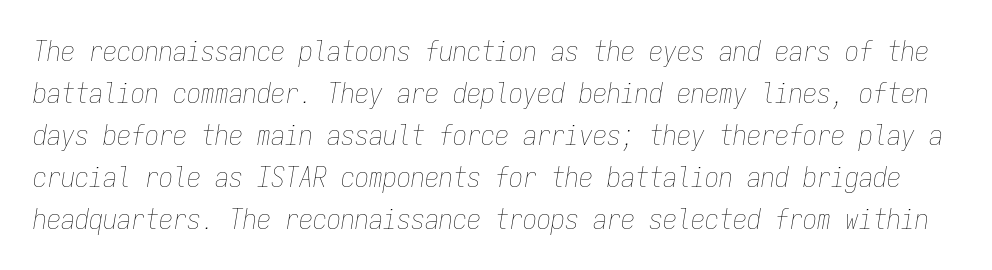
The image shows 28 px thin, condensed type, italic (leaning right), monospaced; set normal line spacing (1.5x), normal letter spacing, not underlined; low stroke contrast and a medium x-height.
